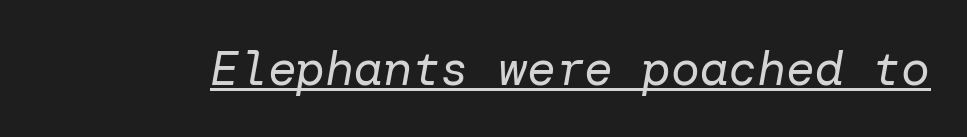
Has an underline been added? It has. Rendered with sloped, italic letterforms. Compared with a typical body face, this is equally light or lighter still. A typesetter would call this zero additional tracking.
